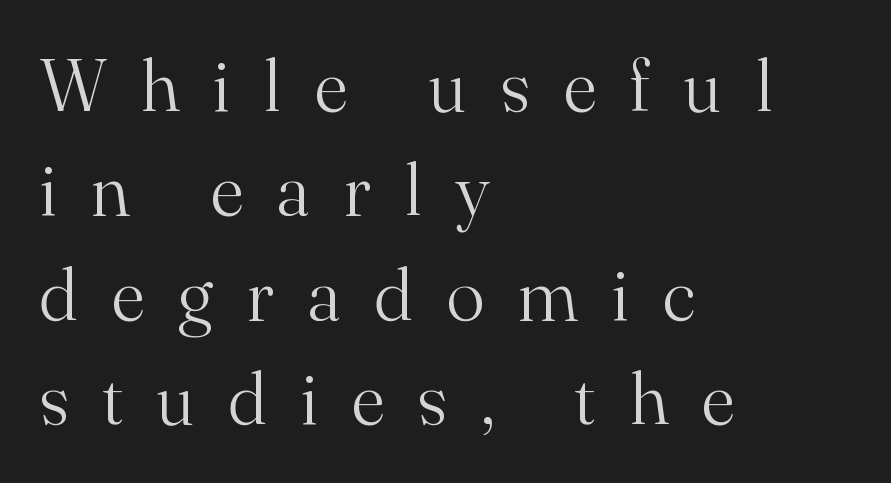
{"serif": "yes", "italic": "no", "bold": "no", "weight": "light", "width": "normal", "stroke_contrast": "medium", "x_height": "small", "monospaced": "no", "underline": "no", "align": "left", "line_spacing": "normal", "line_spacing_ratio": 1.43, "letter_spacing": "wide", "letter_spacing_em": 0.45, "glyph_px": 73}
